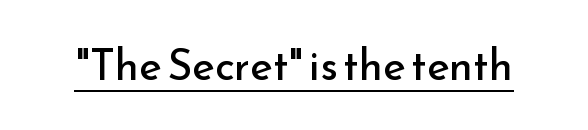
{"serif": "no", "italic": "no", "bold": "no", "weight": "regular", "width": "normal", "stroke_contrast": "low", "x_height": "small", "monospaced": "no", "underline": "yes", "letter_spacing": "normal", "letter_spacing_em": 0.0, "glyph_px": 43}
